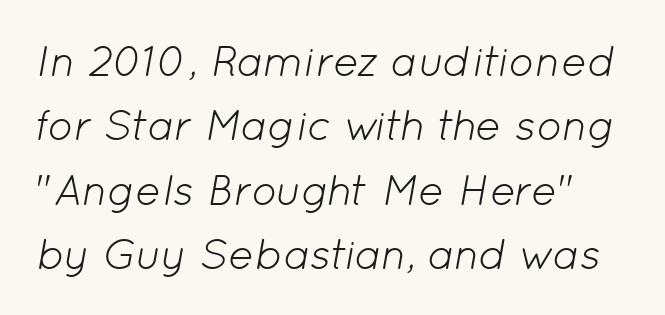
The image shows 43 px light type, italic (leaning right); set normal line spacing (1.5x), normal letter spacing, not underlined; low stroke contrast and a medium x-height.
